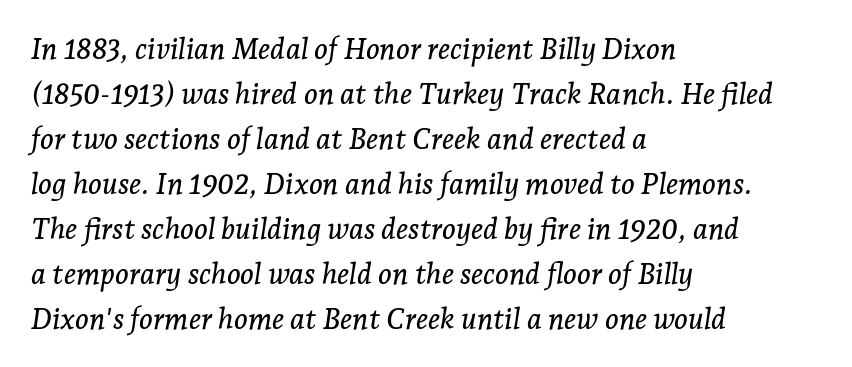
{"serif": "yes", "italic": "yes", "lean": "right", "slant_degrees": 7, "width": "normal", "stroke_contrast": "low", "x_height": "medium", "monospaced": "no", "underline": "no", "align": "left", "line_spacing": "normal", "line_spacing_ratio": 1.55, "letter_spacing": "normal", "letter_spacing_em": 0.0, "glyph_px": 29}
